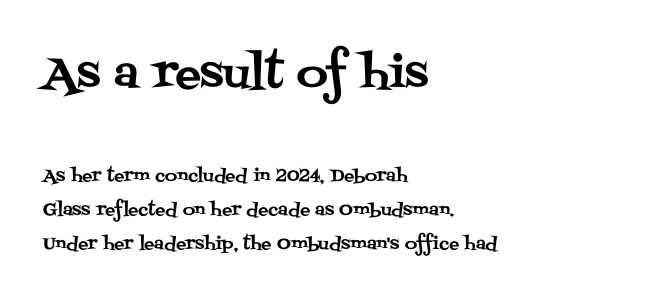
The image shows 43 px serif type, upright; set left-aligned, loose line spacing (1.99x), normal letter spacing, not underlined; the first (top) block is 2.53x larger; medium stroke contrast and a large x-height.
